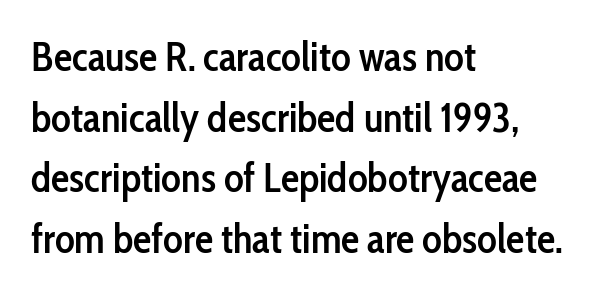
Q: Is the text bold? A: Semi-bold.
Q: Is the text italic (slanted)? A: No, it is upright.
Q: Is the typeface a serif or a sans-serif typeface? A: Sans-serif.
Q: Is the text underlined? A: No.
Q: How is the paragraph aligned? A: Left-aligned.
Q: Is the spacing between letters normal or unusually wide? A: Normal.
Q: Is the spacing between lines tight, normal or loose? A: Normal.
Q: Width (condensed, normal, or wide)? A: Condensed.
Q: Stroke contrast? A: Low.
Q: x-height? A: Medium.
Q: Monospaced? A: No.
